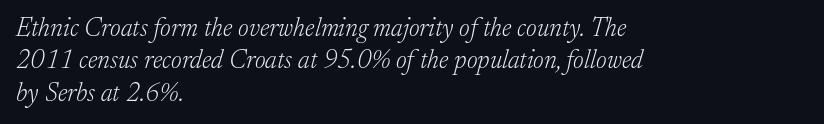
Q: Is the text bold? A: No.
Q: Is the text italic (slanted)? A: Yes, it leans right by about 17 degrees.
Q: Is the text underlined? A: No.
Q: How is the paragraph aligned? A: Left-aligned.
Q: Is the spacing between letters normal or unusually wide? A: Normal.
Q: Is the spacing between lines tight, normal or loose? A: Normal.
